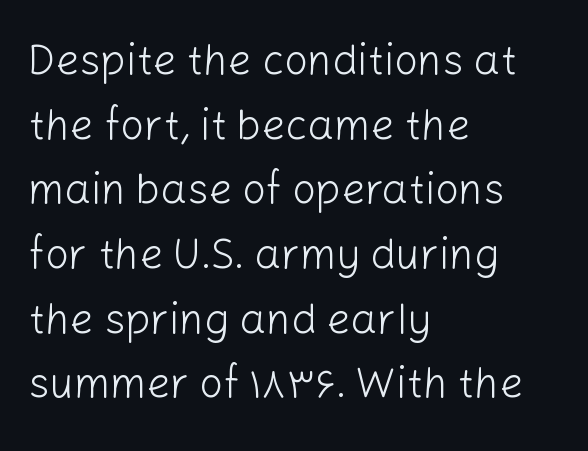
The image shows 42 px light sans-serif type, upright; set left-aligned, normal line spacing (1.54x), normal letter spacing, not underlined; low stroke contrast and a medium x-height.
